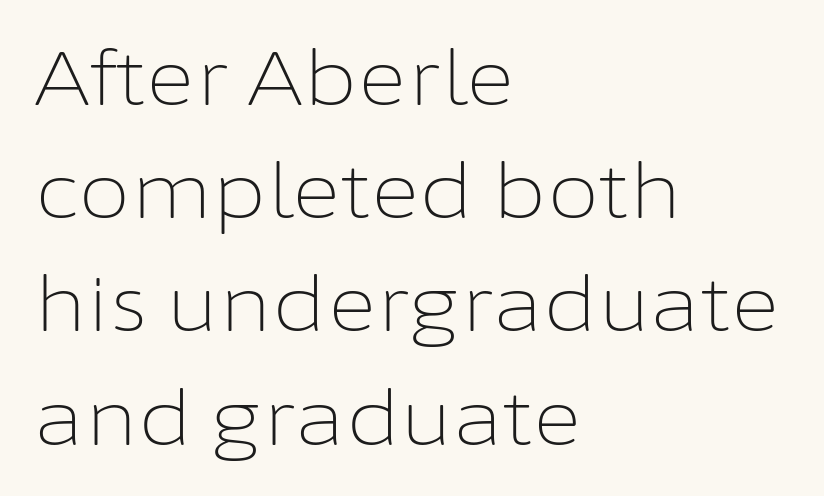
Q: Is the text bold? A: No.
Q: Is the text italic (slanted)? A: No, it is upright.
Q: Is the typeface a serif or a sans-serif typeface? A: Sans-serif.
Q: Is the text underlined? A: No.
Q: How is the paragraph aligned? A: Left-aligned.
Q: Is the spacing between letters normal or unusually wide? A: Normal.
Q: Is the spacing between lines tight, normal or loose? A: Normal.
Q: Width (condensed, normal, or wide)? A: Normal.
Q: Stroke contrast? A: Low.
Q: x-height? A: Medium.
Q: Monospaced? A: No.
